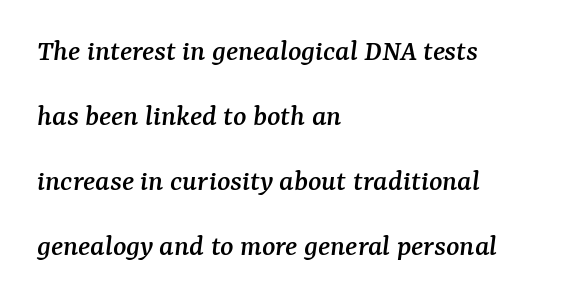
The glyphs in this specimen are seriffed. Slant detected: the letters are inclined. Horizontal alignment here is leftward, the default for most running prose. In terms of leading, this rendering errs on the spacious side.
